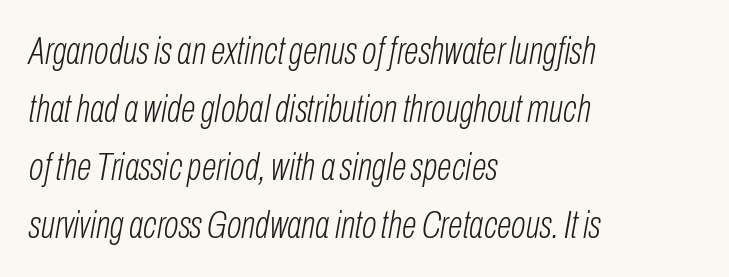
Q: Is the text bold? A: No.
Q: Is the text italic (slanted)? A: Yes, it leans right by about 10 degrees.
Q: Is the text underlined? A: No.
Q: How is the paragraph aligned? A: Left-aligned.
Q: Is the spacing between letters normal or unusually wide? A: Normal.
Q: Is the spacing between lines tight, normal or loose? A: Normal.
Q: Width (condensed, normal, or wide)? A: Condensed.
Q: Stroke contrast? A: Low.
Q: x-height? A: Medium.
Q: Monospaced? A: No.
